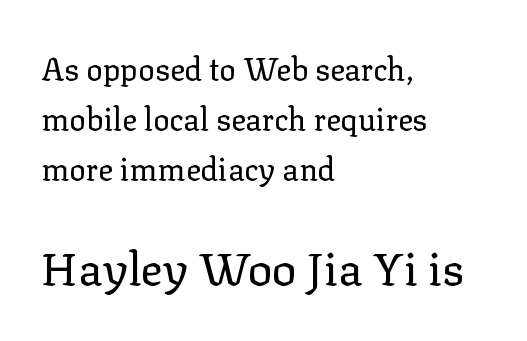
Q: Is the text bold? A: No.
Q: Is the text italic (slanted)? A: No, it is upright.
Q: Is the typeface a serif or a sans-serif typeface? A: Serif.
Q: Is the text underlined? A: No.
Q: How is the paragraph aligned? A: Left-aligned.
Q: Is the spacing between letters normal or unusually wide? A: Normal.
Q: Is the spacing between lines tight, normal or loose? A: Normal.
Q: Which block of text is set in a larger size, the first (top) or the second (bottom)? A: The second (bottom) one.
Q: Width (condensed, normal, or wide)? A: Normal.
Q: Stroke contrast? A: Low.
Q: x-height? A: Medium.
Q: Monospaced? A: No.
